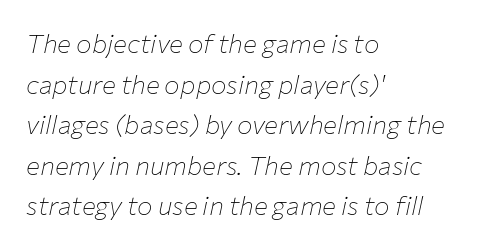
Q: Is the text bold? A: No.
Q: Is the text italic (slanted)? A: Yes, it leans right by about 12 degrees.
Q: Is the text underlined? A: No.
Q: How is the paragraph aligned? A: Left-aligned.
Q: Is the spacing between letters normal or unusually wide? A: Normal.
Q: Is the spacing between lines tight, normal or loose? A: Normal.
